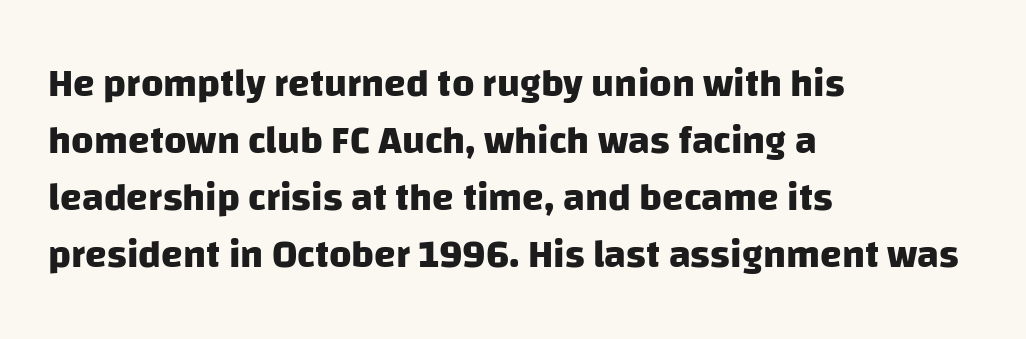
The image shows 39 px heavy sans-serif type; set left-aligned, normal line spacing (1.46x), normal letter spacing, not underlined; low stroke contrast and a large x-height.
